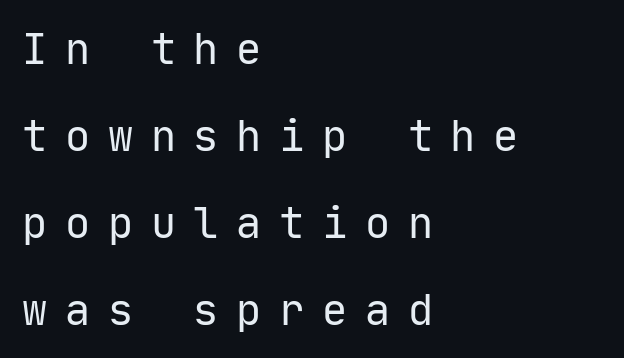
Descender tails drop into unmarked territory. Style check: upright. These lines stand farther apart than default settings would place them. In terms of letterform style, serifs are entirely absent.
